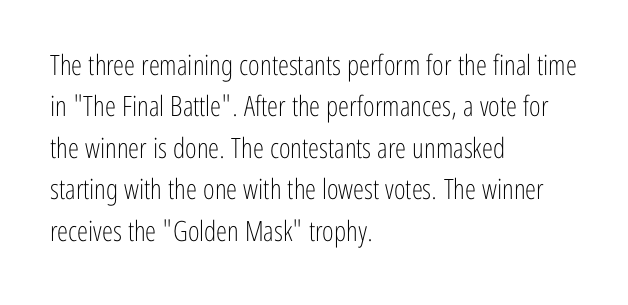
The image shows 28 px light, condensed sans-serif type, upright; set left-aligned, normal line spacing (1.48x), normal letter spacing, not underlined; low stroke contrast and a medium x-height.
